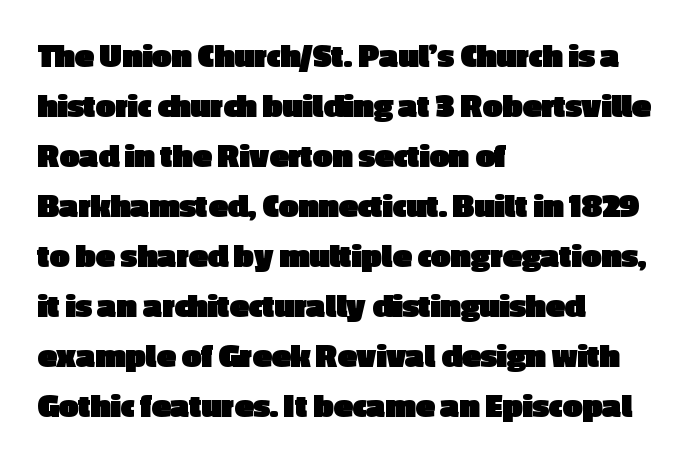
The image shows 35 px heavy sans-serif type, upright; set left-aligned, normal line spacing (1.43x), normal letter spacing, not underlined; a medium x-height.
